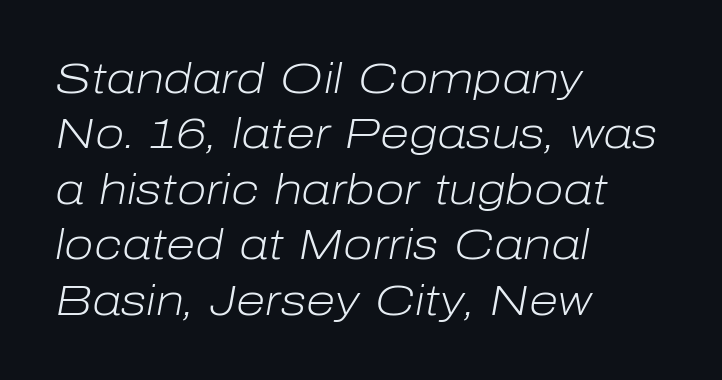
The image shows 43 px light type, italic (leaning right); set left-aligned, normal line spacing (1.29x), normal letter spacing, not underlined; low stroke contrast and a medium x-height.
